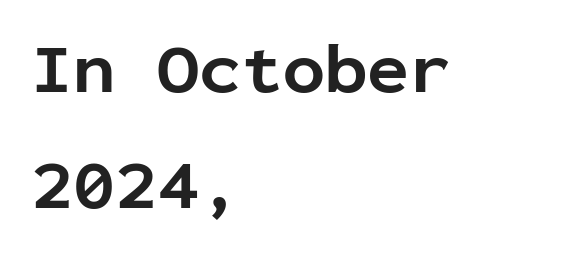
Q: Is the text bold? A: Yes.
Q: Is the text italic (slanted)? A: No, it is upright.
Q: Is the typeface a serif or a sans-serif typeface? A: Sans-serif.
Q: Is the text underlined? A: No.
Q: How is the paragraph aligned? A: Left-aligned.
Q: Is the spacing between letters normal or unusually wide? A: Normal.
Q: Is the spacing between lines tight, normal or loose? A: Normal.
Q: Width (condensed, normal, or wide)? A: Normal.
Q: Stroke contrast? A: Low.
Q: x-height? A: Medium.
Q: Monospaced? A: Yes.
